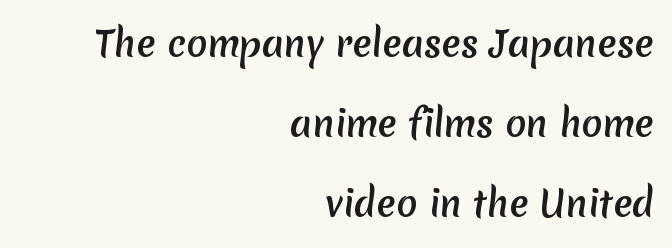
These lines are set flush right with a ragged left edge. A typesetter would label this face a sans. The lines are spread far apart with generous leading. A clean baseline with only descenders dipping below it.
